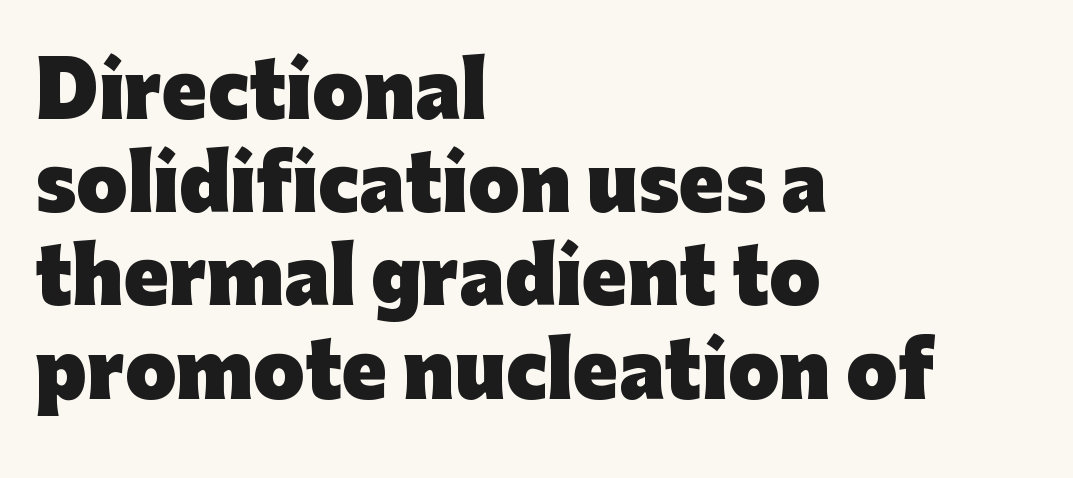
Q: Is the text bold? A: Yes.
Q: Is the text italic (slanted)? A: No, it is upright.
Q: Is the typeface a serif or a sans-serif typeface? A: Sans-serif.
Q: Is the text underlined? A: No.
Q: How is the paragraph aligned? A: Left-aligned.
Q: Is the spacing between letters normal or unusually wide? A: Normal.
Q: Is the spacing between lines tight, normal or loose? A: Normal.
Q: Width (condensed, normal, or wide)? A: Normal.
Q: Stroke contrast? A: Low.
Q: x-height? A: Medium.
Q: Monospaced? A: No.
